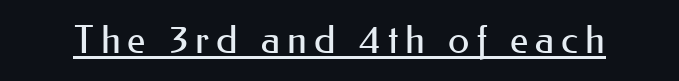
{"serif": "no", "italic": "no", "bold": "no", "weight": "regular", "width": "normal", "stroke_contrast": "medium", "x_height": "small", "monospaced": "no", "underline": "yes", "glyph_px": 39}
